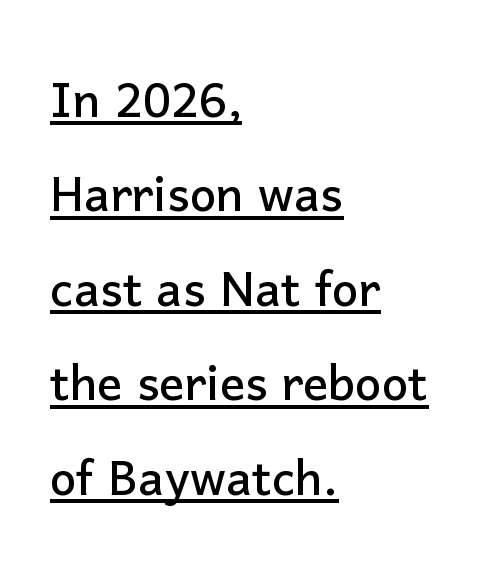
The image shows 63 px sans-serif type, upright; set left-aligned, normal line spacing (1.5x), normal letter spacing, underlined; low stroke contrast and a medium x-height.
